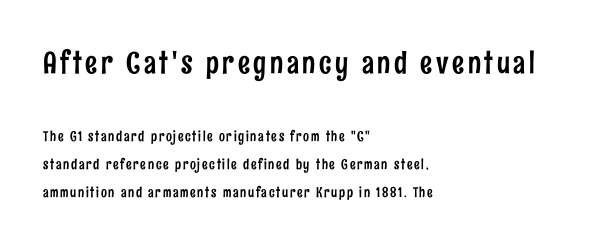
Q: Is the text italic (slanted)? A: No, it is upright.
Q: Is the typeface a serif or a sans-serif typeface? A: Sans-serif.
Q: Is the text underlined? A: No.
Q: How is the paragraph aligned? A: Left-aligned.
Q: Is the spacing between lines tight, normal or loose? A: Loose.
Q: Which block of text is set in a larger size, the first (top) or the second (bottom)? A: The first (top) one.
Q: Width (condensed, normal, or wide)? A: Condensed.
Q: Stroke contrast? A: Low.
Q: x-height? A: Medium.
Q: Monospaced? A: No.
